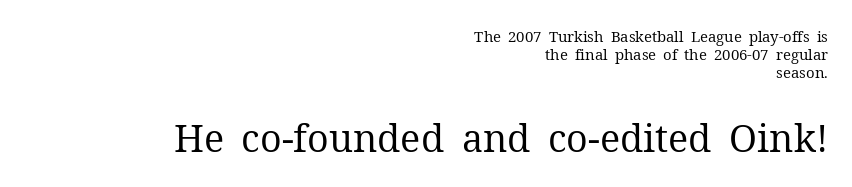
The image shows 38 px regular-weight serif type, upright; set right-aligned, line spacing 1.19x, normal letter spacing, not underlined; the second (bottom) block is 2.53x larger; medium stroke contrast and a medium x-height.
